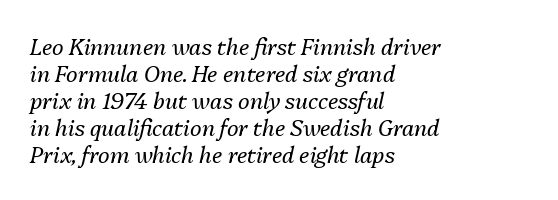
The image shows 22 px text type, italic (leaning right); set left-aligned, line spacing 1.23x, normal letter spacing, not underlined.
